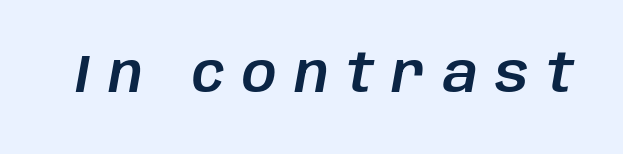
Q: Is the text italic (slanted)? A: Yes, it leans right by about 10 degrees.
Q: Is the text underlined? A: No.
Q: Is the spacing between letters normal or unusually wide? A: Unusually wide.
Q: Width (condensed, normal, or wide)? A: Normal.
Q: Stroke contrast? A: Low.
Q: x-height? A: Large.
Q: Monospaced? A: No.
